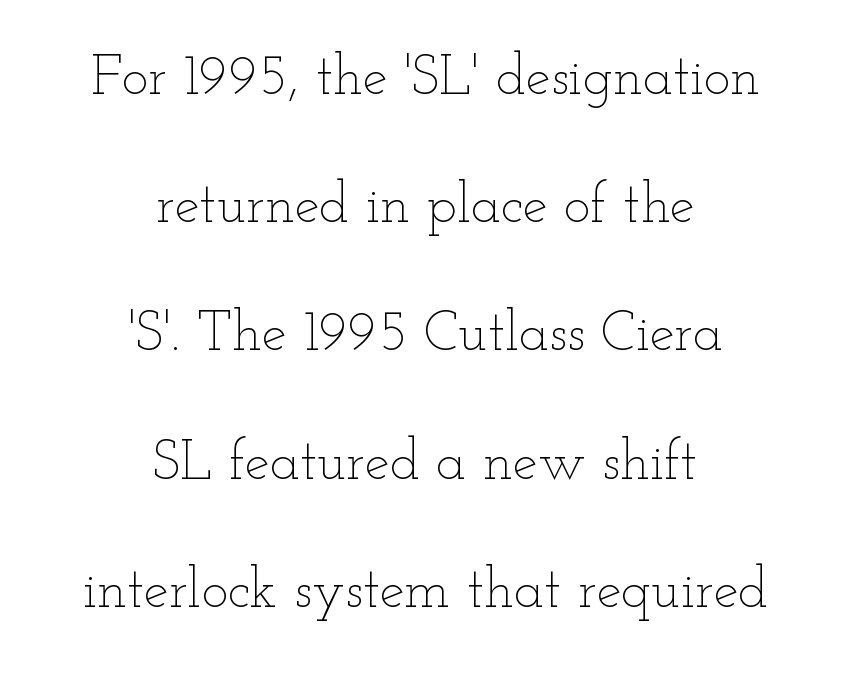
Q: Is the text bold? A: No.
Q: Is the text italic (slanted)? A: No, it is upright.
Q: Is the text underlined? A: No.
Q: How is the paragraph aligned? A: Centered.
Q: Is the spacing between letters normal or unusually wide? A: Normal.
Q: Is the spacing between lines tight, normal or loose? A: Loose.
Q: Width (condensed, normal, or wide)? A: Wide.
Q: Stroke contrast? A: Low.
Q: x-height? A: Small.
Q: Monospaced? A: No.
